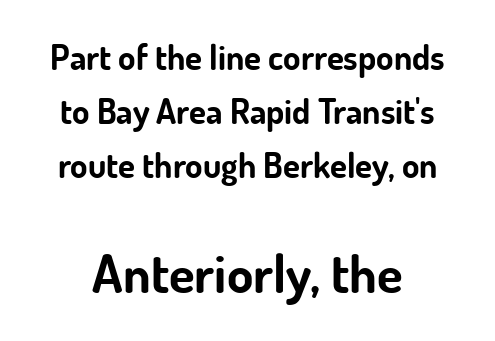
{"serif": "no", "italic": "no", "bold": "yes", "weight": "bold", "width": "normal", "stroke_contrast": "low", "x_height": "small", "monospaced": "no", "underline": "no", "line_spacing": "normal", "line_spacing_ratio": 1.54, "letter_spacing": "normal", "letter_spacing_em": 0.0, "larger_block": "second", "size_ratio": 1.51, "glyph_px": 53}
